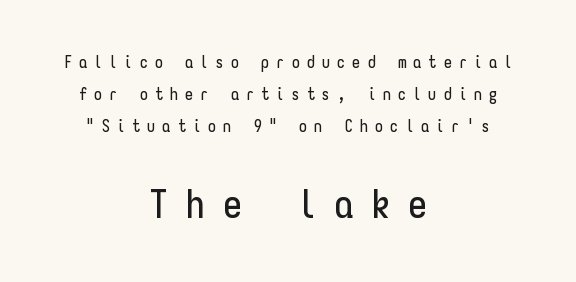
The image shows 39 px condensed sans-serif type, upright, monospaced; set centered, loose line spacing (2.01x), unusually wide letter spacing (+0.45 em), not underlined; the second (bottom) block is 2.44x larger; low stroke contrast and a medium x-height.
